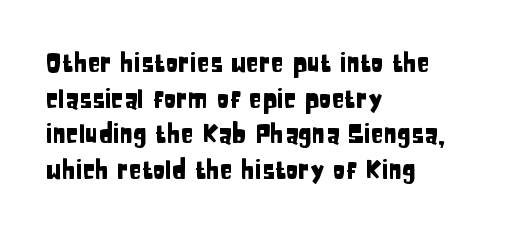
Q: Is the text italic (slanted)? A: No, it is upright.
Q: Is the text underlined? A: No.
Q: How is the paragraph aligned? A: Left-aligned.
Q: Is the spacing between letters normal or unusually wide? A: Normal.
Q: Is the spacing between lines tight, normal or loose? A: Normal.
